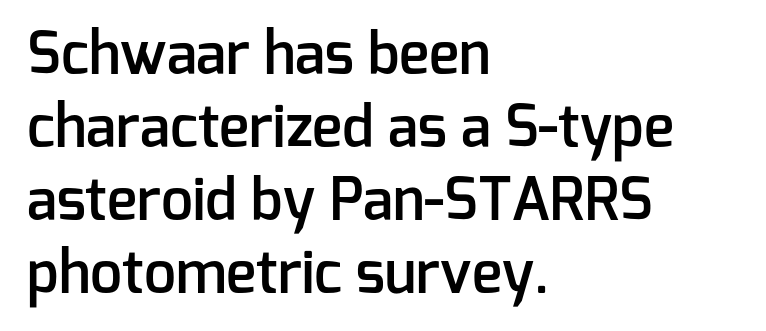
Q: Is the text bold? A: Semi-bold.
Q: Is the text italic (slanted)? A: No, it is upright.
Q: Is the typeface a serif or a sans-serif typeface? A: Sans-serif.
Q: Is the text underlined? A: No.
Q: How is the paragraph aligned? A: Left-aligned.
Q: Is the spacing between letters normal or unusually wide? A: Normal.
Q: Is the spacing between lines tight, normal or loose? A: Normal.
Q: Width (condensed, normal, or wide)? A: Normal.
Q: Stroke contrast? A: Low.
Q: x-height? A: Medium.
Q: Monospaced? A: No.
